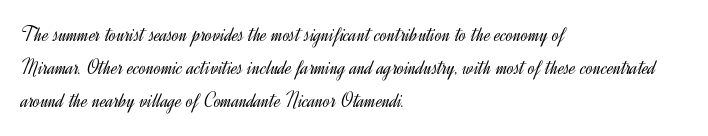
The image shows 21 px text type; set left-aligned, normal line spacing (1.56x), normal letter spacing, not underlined.
